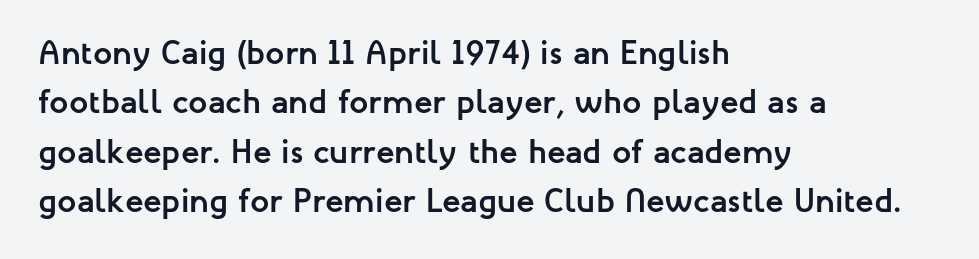
Horizontally, the lines are justified to the leading edge only. Letter spacing: default. This block has exactly the height ordinary leading produces. Descenders hang freely into open space. Note the varied advance widths — an 'i' is clearly narrower than an 'm'. On the weight axis this lands at bold, roughly 700.
